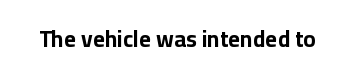
{"italic": "no", "bold": "yes", "underline": "no", "letter_spacing": "normal", "letter_spacing_em": 0.0, "glyph_px": 23}
